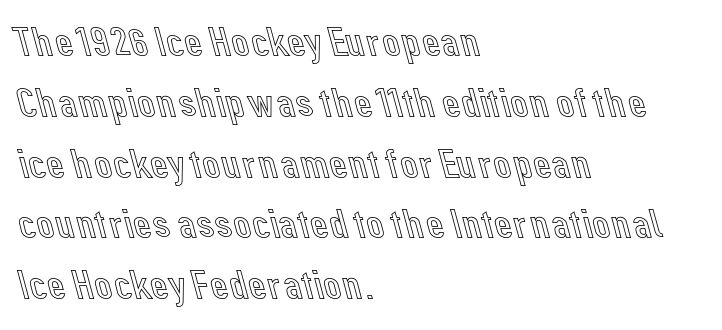
The image shows 40 px text type; set left-aligned, normal line spacing (1.52x), normal letter spacing, not underlined; a medium x-height.
